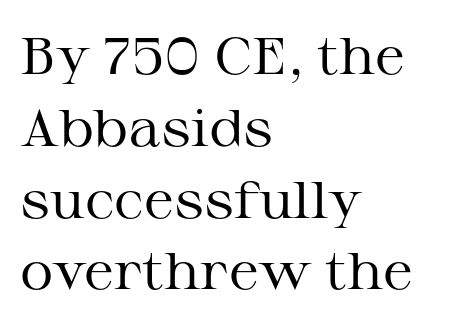
The image shows 52 px regular-weight, wide serif type, upright; set left-aligned, normal line spacing (1.38x), normal letter spacing, not underlined; medium stroke contrast and a medium x-height.
